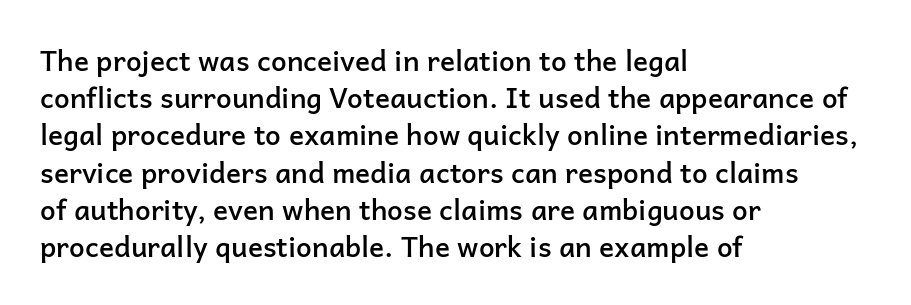
Q: Is the text bold? A: Semi-bold.
Q: Is the text italic (slanted)? A: No, it is upright.
Q: Is the typeface a serif or a sans-serif typeface? A: Sans-serif.
Q: Is the text underlined? A: No.
Q: How is the paragraph aligned? A: Left-aligned.
Q: Is the spacing between letters normal or unusually wide? A: Normal.
Q: Is the spacing between lines tight, normal or loose? A: Normal.
Q: Width (condensed, normal, or wide)? A: Normal.
Q: Stroke contrast? A: Low.
Q: x-height? A: Medium.
Q: Monospaced? A: No.
